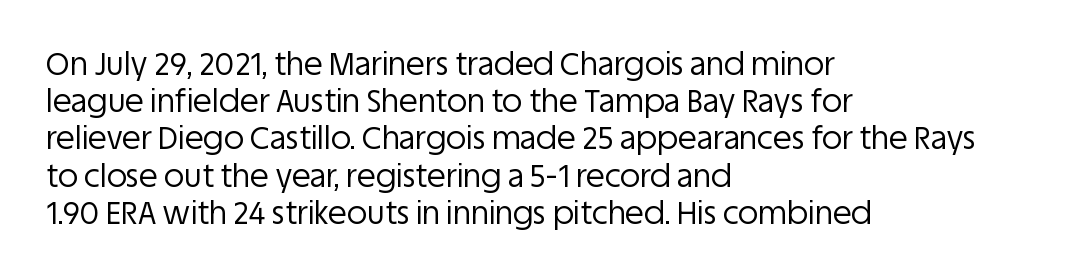
Q: Is the text bold? A: No.
Q: Is the text italic (slanted)? A: No, it is upright.
Q: Is the typeface a serif or a sans-serif typeface? A: Sans-serif.
Q: Is the text underlined? A: No.
Q: How is the paragraph aligned? A: Left-aligned.
Q: Is the spacing between letters normal or unusually wide? A: Normal.
Q: Width (condensed, normal, or wide)? A: Normal.
Q: Stroke contrast? A: Low.
Q: x-height? A: Large.
Q: Monospaced? A: No.
